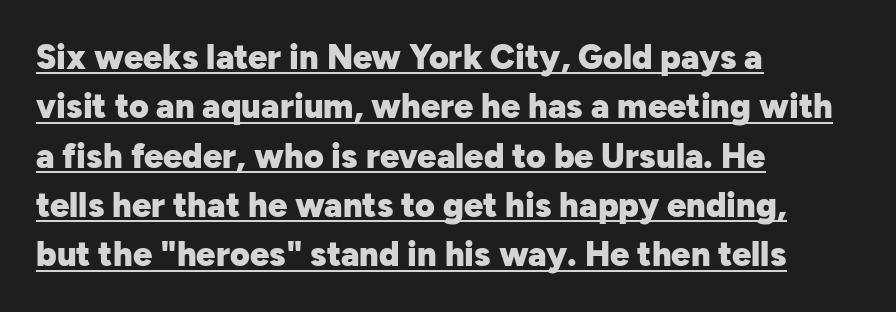
Compared with an ordinary text face, these strokes are far heavier — a full bold. Nobody touched the tracking dial on this one. A student would call this left alignment; a typographer would say flush left, rag right. A normal amount of white space separates one row of letters from the next. Note the varied advance widths — an 'i' is clearly narrower than an 'm'. Is there an underline? Yes — a line sits under the letters.
